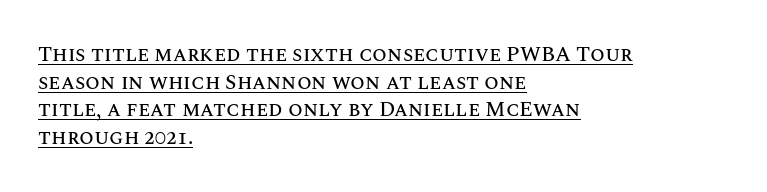
The image shows 21 px text type, upright; set left-aligned, normal line spacing (1.31x), normal letter spacing, underlined.
